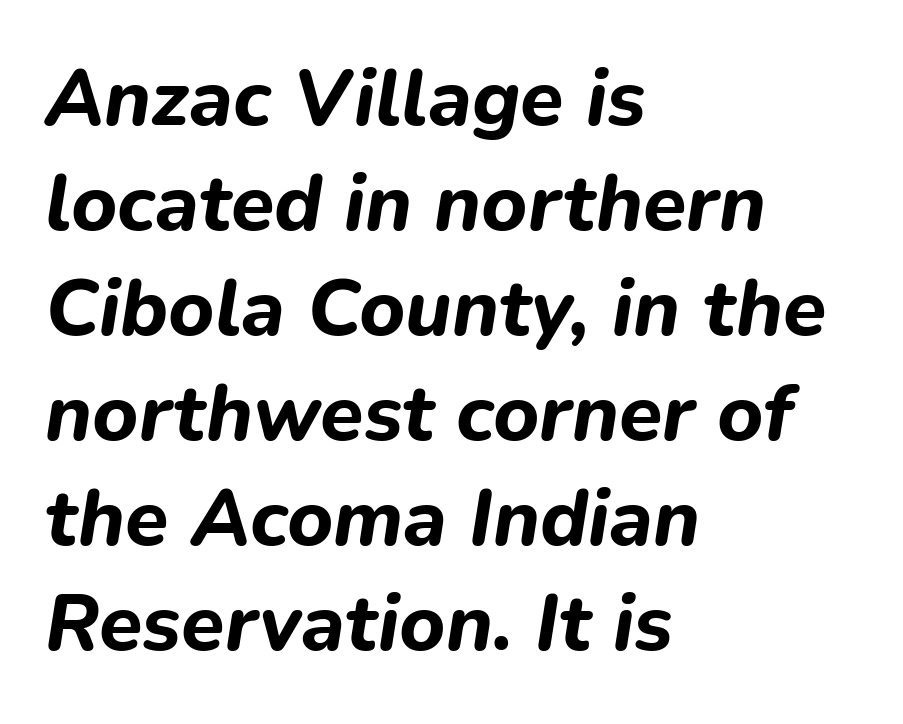
There's an unmistakable incline to the writing here. Between one letter and the next there's only the usual sliver of space. Each new line begins a customary step beneath the previous one. Proportional: the letters do not fall into vertical columns. A clean baseline with only descenders dipping below it. A dark, heavy texture on the line: the type is bold.
